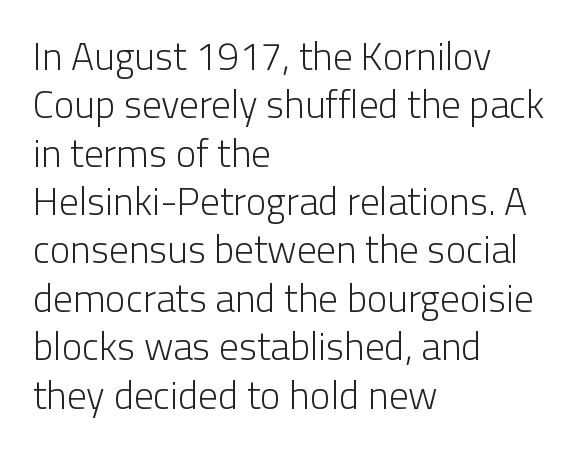
Where is the straight margin? On the left. In terms of posture, this sample is upright. Each word holds together tightly as a unit, with standard inter-letter gaps. A typesetter would call this proportional, since set widths differ per character.
